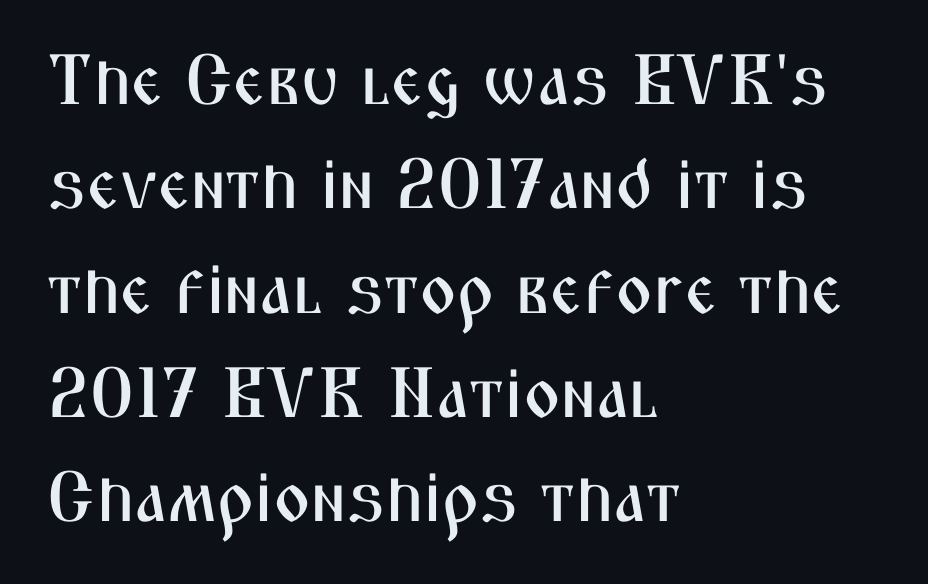
{"serif": "no", "italic": "no", "width": "condensed", "stroke_contrast": "medium", "x_height": "medium", "monospaced": "no", "underline": "no", "align": "left", "line_spacing": "normal", "line_spacing_ratio": 1.47, "letter_spacing": "normal", "letter_spacing_em": 0.0, "glyph_px": 71}
